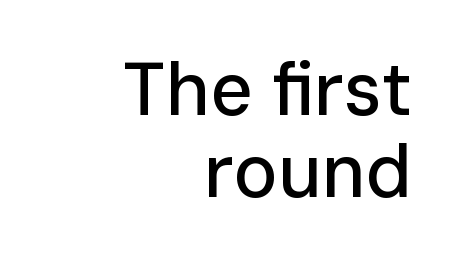
Every character sits straight up, as roman type does. This block would grow much taller if given ordinary leading; it's compressed now. The text was rendered using a sans face with plain stroke endings. Here the glyphs are tracked normally, forming tight word shapes.
